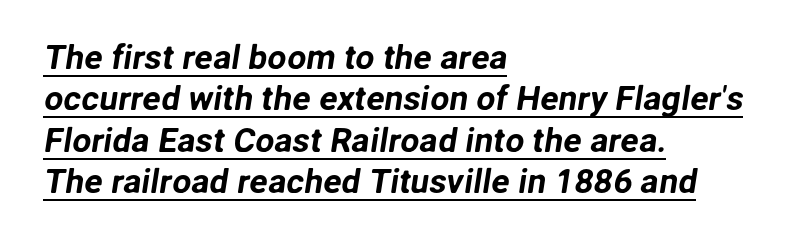
{"serif": "no", "width": "normal", "stroke_contrast": "low", "x_height": "medium", "monospaced": "no", "underline": "yes", "align": "left", "line_spacing_ratio": 1.22, "letter_spacing": "normal", "letter_spacing_em": 0.0, "glyph_px": 34}
